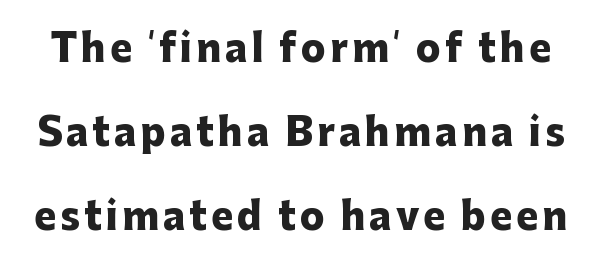
Does the leading feel generous? Absolutely, it's lavish. A typesetter would mark this as roman, not italic. The font is running at its bold setting. Serif or sans? Sans — the stroke terminals are bare.
